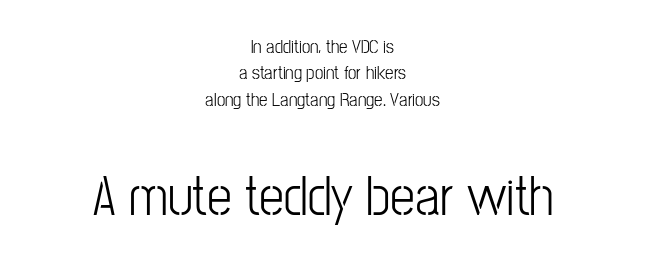
The image shows 56 px condensed sans-serif type, upright; set centered, normal line spacing (1.39x), normal letter spacing, not underlined; the second (bottom) block is 2.95x larger; low stroke contrast and a medium x-height.
